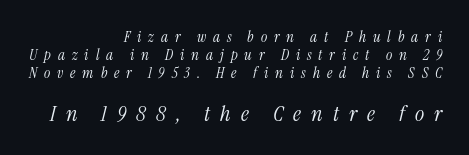
Q: Is the text bold? A: No.
Q: Is the text italic (slanted)? A: Yes, it leans right by about 13 degrees.
Q: Is the text underlined? A: No.
Q: How is the paragraph aligned? A: Right-aligned.
Q: Is the spacing between letters normal or unusually wide? A: Unusually wide.
Q: Which block of text is set in a larger size, the first (top) or the second (bottom)? A: The second (bottom) one.
